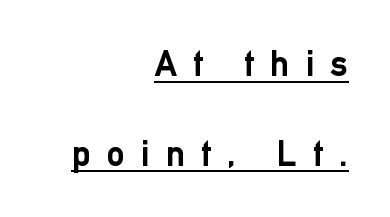
Posture: vertical. This sample has the flowing, uneven cadence of proportional lettering. Notice how the passage keeps a crisp vertical edge on the right only. Check the space under the baseline: a stroke is drawn there. Regarding leading, the lines here are spaced well apart. Display-style spreading of the glyphs; the letterfit is very open.
